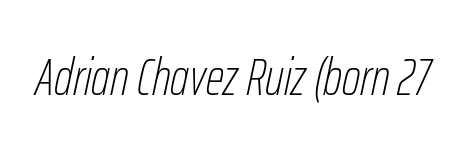
This sample uses plain, unmodified letter spacing. An italicized treatment has been applied to the whole sample. Lines of text with bare space underneath. Is this a heavy cut? Hardly; it is regular or lighter. Spacing verdict: proportional, widths tailored to each character.
